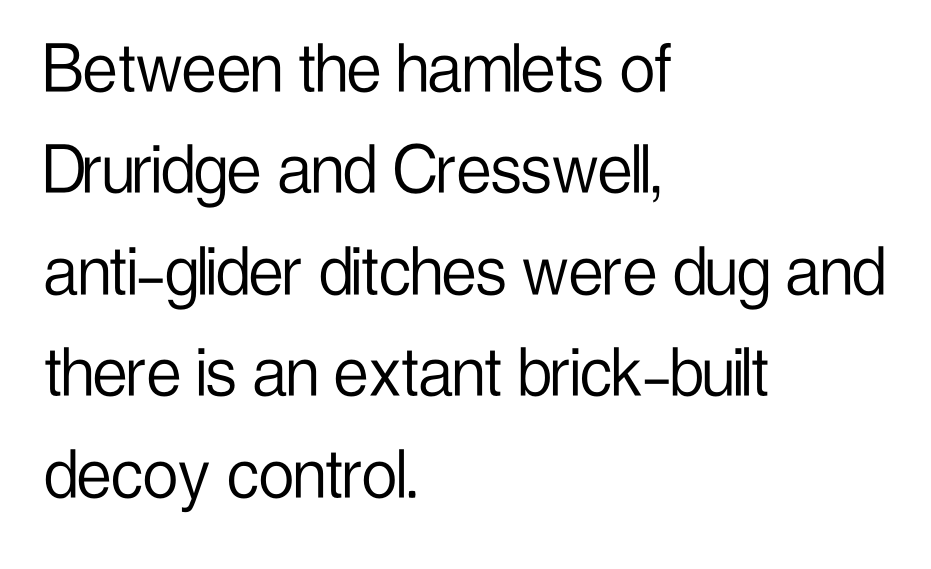
{"serif": "no", "italic": "no", "bold": "no", "weight": "light", "width": "condensed", "stroke_contrast": "low", "x_height": "medium", "monospaced": "no", "underline": "no", "align": "left", "line_spacing": "normal", "line_spacing_ratio": 1.3, "letter_spacing": "normal", "letter_spacing_em": 0.0, "glyph_px": 78}
